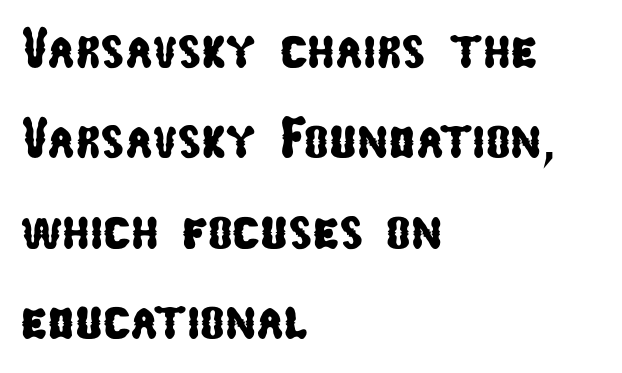
Q: Is the typeface a serif or a sans-serif typeface? A: Sans-serif.
Q: Is the text underlined? A: No.
Q: How is the paragraph aligned? A: Left-aligned.
Q: Is the spacing between letters normal or unusually wide? A: Normal.
Q: Is the spacing between lines tight, normal or loose? A: Normal.
Q: Width (condensed, normal, or wide)? A: Condensed.
Q: Stroke contrast? A: Low.
Q: x-height? A: Medium.
Q: Monospaced? A: No.
